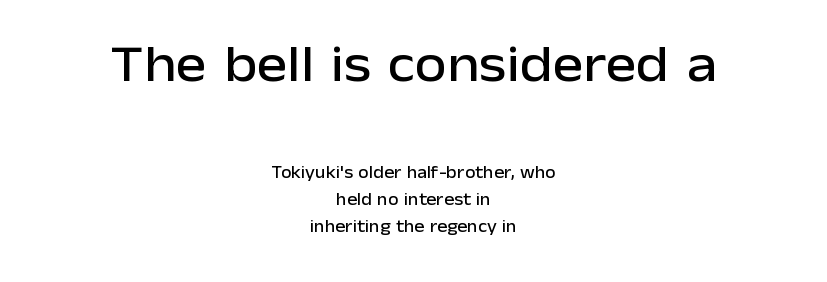
{"serif": "no", "italic": "no", "width": "normal", "stroke_contrast": "low", "x_height": "medium", "monospaced": "no", "underline": "no", "align": "center", "line_spacing": "normal", "line_spacing_ratio": 1.57, "letter_spacing": "normal", "letter_spacing_em": 0.0, "larger_block": "first", "size_ratio": 3.06, "glyph_px": 52}
